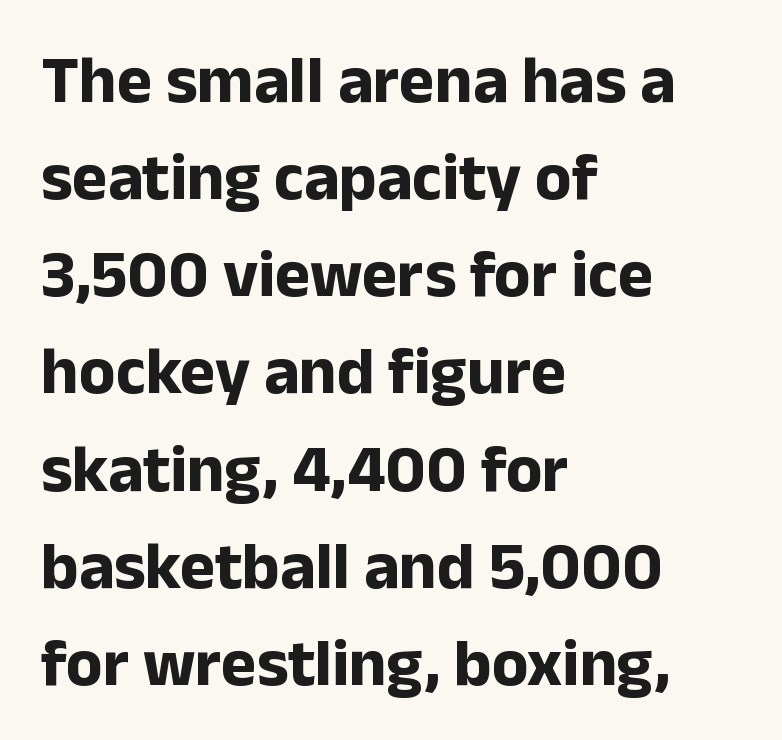
{"serif": "no", "italic": "no", "bold": "yes", "weight": "bold", "width": "normal", "stroke_contrast": "low", "x_height": "medium", "monospaced": "no", "underline": "no", "align": "left", "line_spacing": "normal", "line_spacing_ratio": 1.45, "letter_spacing": "normal", "letter_spacing_em": 0.0, "glyph_px": 67}
